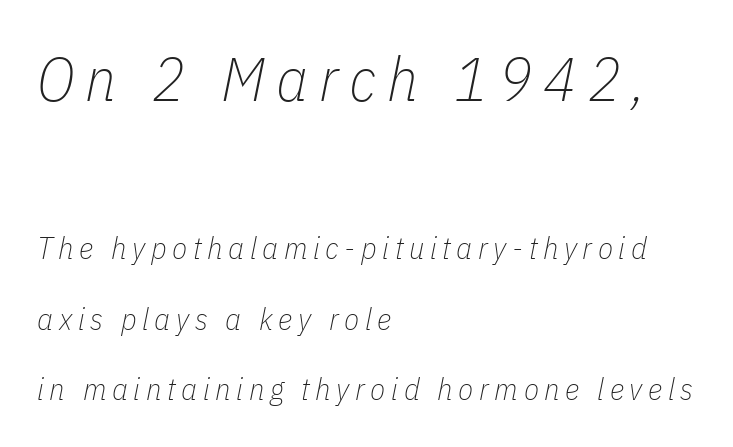
Each new line begins a long way beneath the previous one. The font is comparable to plain body text, perhaps lighter. Proportional: the letters do not fall into vertical columns. Left-aligned paragraph, ragged on the right. There's an unmistakable incline to the writing here.
